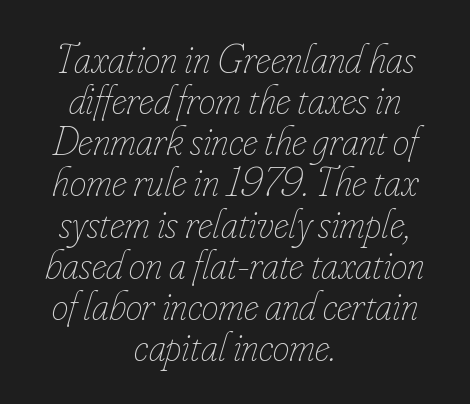
The image shows 42 px thin, condensed type, italic (leaning right); set centered, tight line spacing (0.98x), normal letter spacing, not underlined; low stroke contrast and a small x-height.
